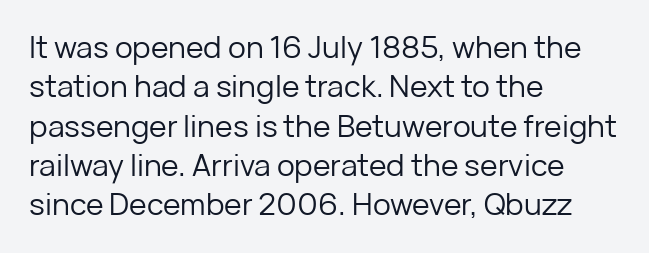
Is the stroke heavy? The answer is a plain regular-or-lighter. Does the copy run flush right? No — it runs flush left. Line spacing here is normal. The letters carry no serifs — their stems end cleanly without finishing strokes. The rendering keeps characters at their native spacing.
